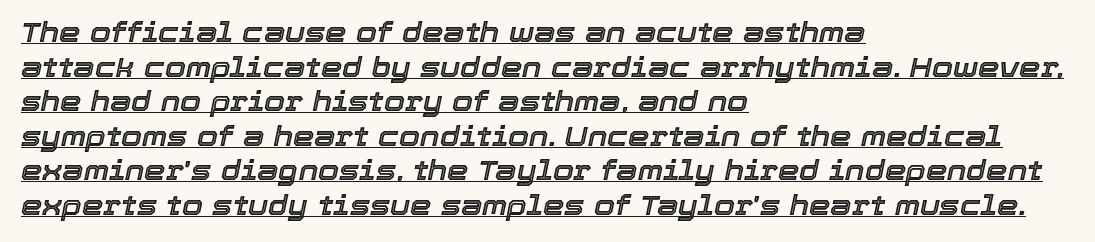
Q: Is the text italic (slanted)? A: Yes, it leans right by about 12 degrees.
Q: Is the text underlined? A: Yes.
Q: How is the paragraph aligned? A: Left-aligned.
Q: Is the spacing between letters normal or unusually wide? A: Normal.
Q: Is the spacing between lines tight, normal or loose? A: Normal.
